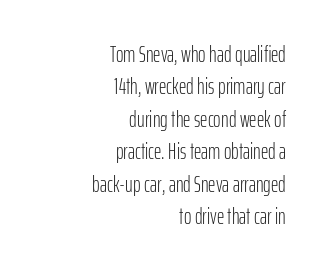
Q: Is the text bold? A: No.
Q: Is the text italic (slanted)? A: No, it is upright.
Q: Is the text underlined? A: No.
Q: How is the paragraph aligned? A: Right-aligned.
Q: Is the spacing between letters normal or unusually wide? A: Normal.
Q: Is the spacing between lines tight, normal or loose? A: Normal.
